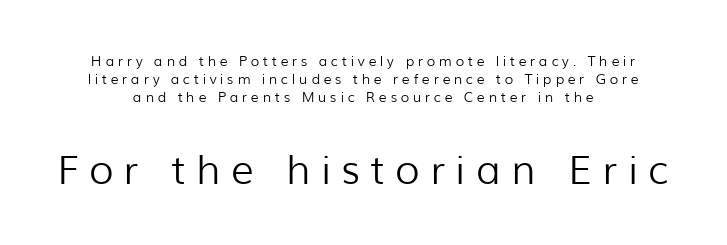
Q: Is the text bold? A: No.
Q: Is the text italic (slanted)? A: No, it is upright.
Q: Is the typeface a serif or a sans-serif typeface? A: Sans-serif.
Q: Is the text underlined? A: No.
Q: How is the paragraph aligned? A: Centered.
Q: Is the spacing between letters normal or unusually wide? A: Unusually wide.
Q: Is the spacing between lines tight, normal or loose? A: Normal.
Q: Which block of text is set in a larger size, the first (top) or the second (bottom)? A: The second (bottom) one.
Q: Width (condensed, normal, or wide)? A: Normal.
Q: Stroke contrast? A: Low.
Q: x-height? A: Medium.
Q: Monospaced? A: No.
